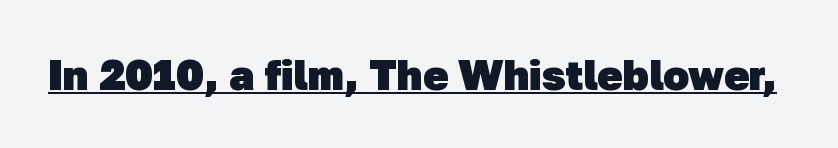
Q: Is the text bold? A: Yes.
Q: Is the typeface a serif or a sans-serif typeface? A: Sans-serif.
Q: Is the text underlined? A: Yes.
Q: Is the spacing between letters normal or unusually wide? A: Normal.
Q: Width (condensed, normal, or wide)? A: Normal.
Q: Stroke contrast? A: Low.
Q: x-height? A: Medium.
Q: Monospaced? A: No.
